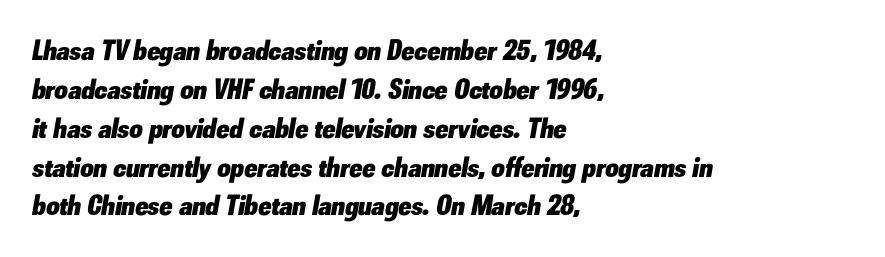
The image shows 29 px heavy type, italic (leaning right); set left-aligned, normal line spacing (1.34x), normal letter spacing, not underlined; low stroke contrast and a small x-height.
